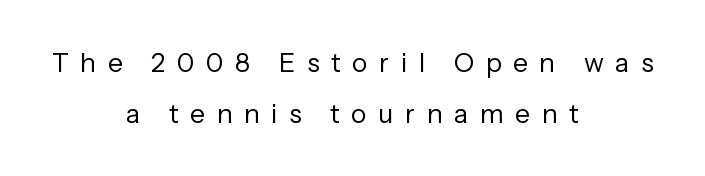
The image shows 26 px text type, upright; set centered, loose line spacing (1.95x), unusually wide letter spacing (+0.45 em), not underlined.
